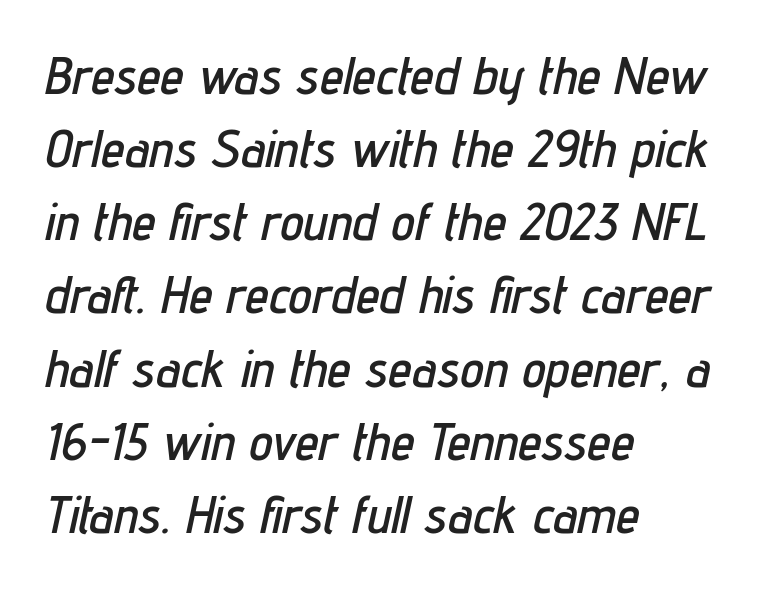
{"italic": "yes", "lean": "right", "slant_degrees": 12, "width": "condensed", "stroke_contrast": "low", "x_height": "medium", "monospaced": "no", "underline": "no", "align": "left", "line_spacing": "normal", "line_spacing_ratio": 1.38, "letter_spacing": "normal", "letter_spacing_em": 0.0, "glyph_px": 53}
